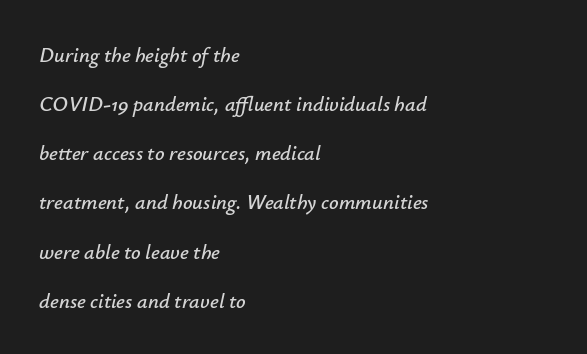
Has an underline been added? It has not. The face used here has a pronounced slope to its letters. Rows of type keep a wide berth in the vertical direction. Line starts are locked; line ends wander. The gaps between neighbouring characters are ordinary and unremarkable.
